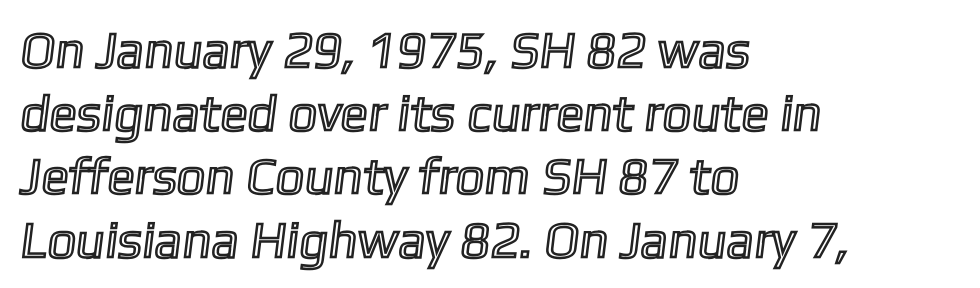
Q: Is the text underlined? A: No.
Q: How is the paragraph aligned? A: Left-aligned.
Q: Is the spacing between letters normal or unusually wide? A: Normal.
Q: Width (condensed, normal, or wide)? A: Normal.
Q: x-height? A: Medium.
Q: Monospaced? A: No.
